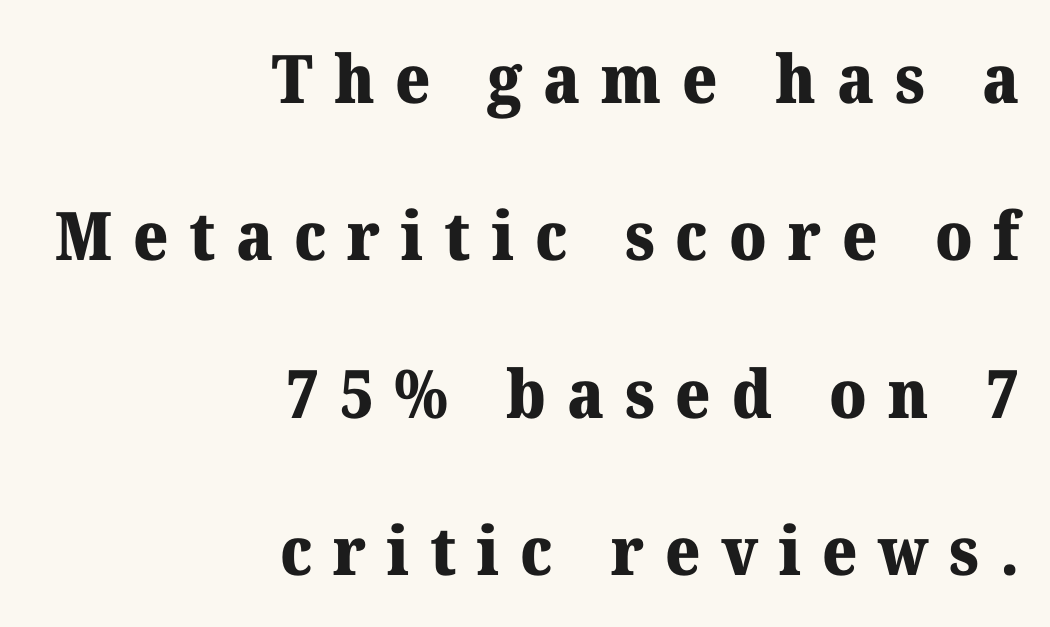
{"serif": "yes", "italic": "no", "bold": "yes", "weight": "heavy", "width": "normal", "stroke_contrast": "medium", "x_height": "medium", "monospaced": "no", "underline": "no", "align": "right", "line_spacing": "loose", "line_spacing_ratio": 2.35, "letter_spacing": "wide", "letter_spacing_em": 0.31, "glyph_px": 67}
